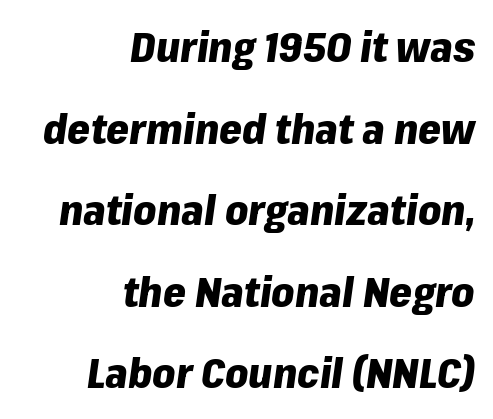
Q: Is the text bold? A: Yes.
Q: Is the text italic (slanted)? A: Yes, it leans right by about 8 degrees.
Q: Is the text underlined? A: No.
Q: How is the paragraph aligned? A: Right-aligned.
Q: Is the spacing between letters normal or unusually wide? A: Normal.
Q: Is the spacing between lines tight, normal or loose? A: Loose.
Q: Width (condensed, normal, or wide)? A: Normal.
Q: Stroke contrast? A: Low.
Q: x-height? A: Medium.
Q: Monospaced? A: No.
